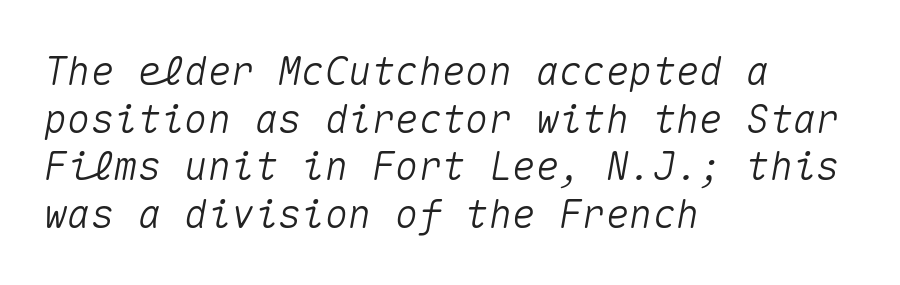
Q: Is the text italic (slanted)? A: Yes, it leans right by about 10 degrees.
Q: Is the text underlined? A: No.
Q: How is the paragraph aligned? A: Left-aligned.
Q: Is the spacing between letters normal or unusually wide? A: Normal.
Q: Width (condensed, normal, or wide)? A: Normal.
Q: Stroke contrast? A: Medium.
Q: x-height? A: Medium.
Q: Monospaced? A: Yes.
